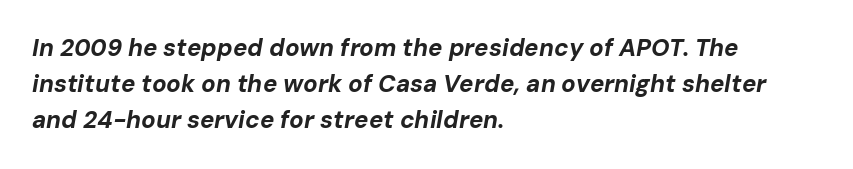
The image shows 24 px bold type, italic (leaning right); set left-aligned, normal line spacing (1.51x), normal letter spacing, not underlined.
